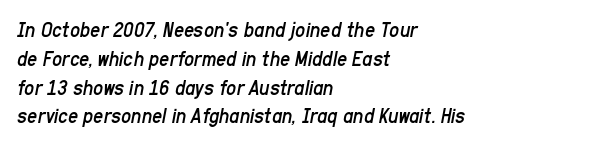
The image shows 22 px text type, italic (leaning right); set left-aligned, normal line spacing (1.31x), normal letter spacing, not underlined.
